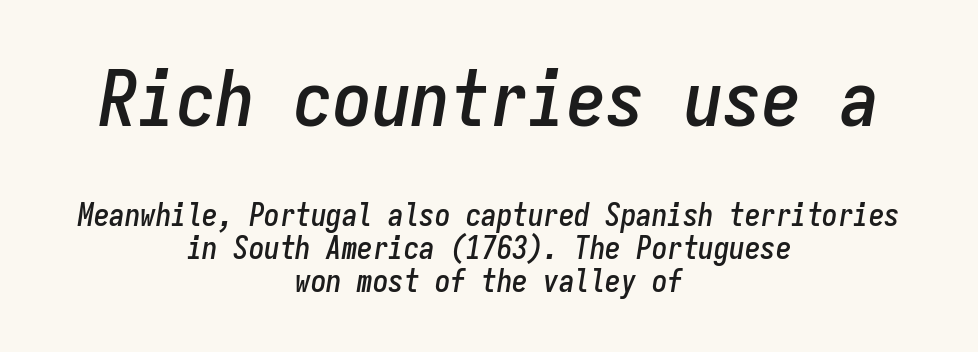
{"italic": "yes", "lean": "right", "slant_degrees": 9, "width": "condensed", "stroke_contrast": "low", "x_height": "medium", "monospaced": "yes", "underline": "no", "align": "center", "line_spacing": "tight", "line_spacing_ratio": 1.07, "letter_spacing": "normal", "letter_spacing_em": 0.0, "larger_block": "first", "size_ratio": 2.52, "glyph_px": 78}
